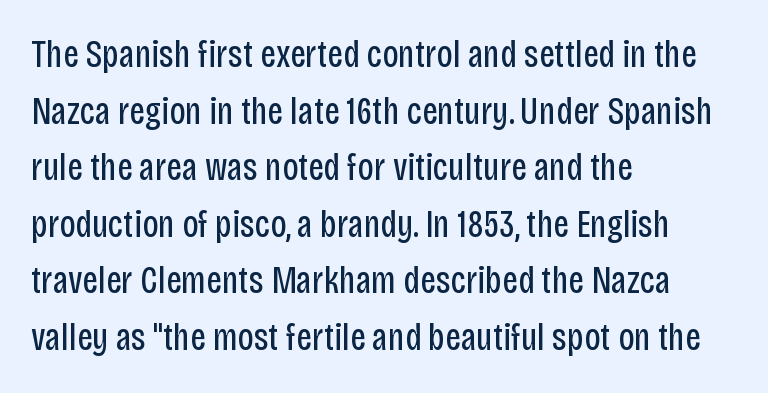
Is the block centered? No — it sits flush against the left margin. A light-to-regular cut is what we see here. If you measured baseline to baseline, you'd find a middling distance. The zone under the glyphs is completely vacant. Here the designer chose a conventional face with non-uniform glyph widths. Stroke terminals: plain, sans-serif.
